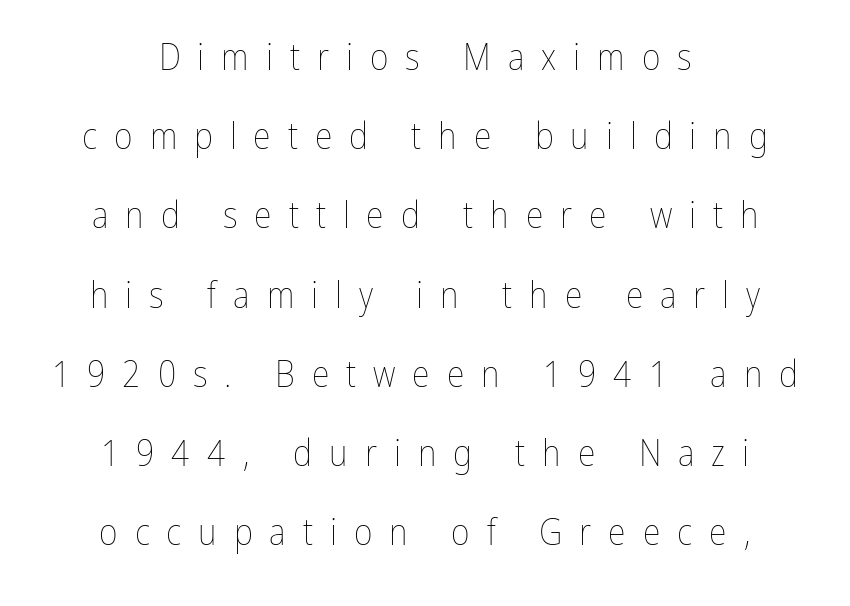
{"italic": "no", "bold": "no", "weight": "thin", "width": "condensed", "stroke_contrast": "low", "x_height": "medium", "monospaced": "no", "underline": "no", "align": "center", "line_spacing": "loose", "line_spacing_ratio": 2.2, "letter_spacing": "wide", "letter_spacing_em": 0.47, "glyph_px": 36}
